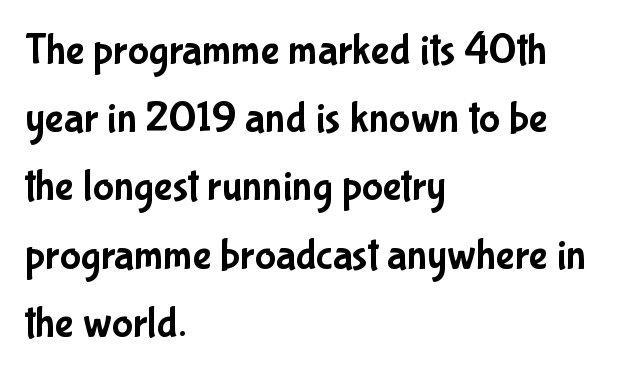
Q: Is the text italic (slanted)? A: No, it is upright.
Q: Is the typeface a serif or a sans-serif typeface? A: Sans-serif.
Q: Is the text underlined? A: No.
Q: How is the paragraph aligned? A: Left-aligned.
Q: Is the spacing between letters normal or unusually wide? A: Normal.
Q: Is the spacing between lines tight, normal or loose? A: Normal.
Q: Width (condensed, normal, or wide)? A: Condensed.
Q: Stroke contrast? A: Low.
Q: x-height? A: Medium.
Q: Monospaced? A: No.
